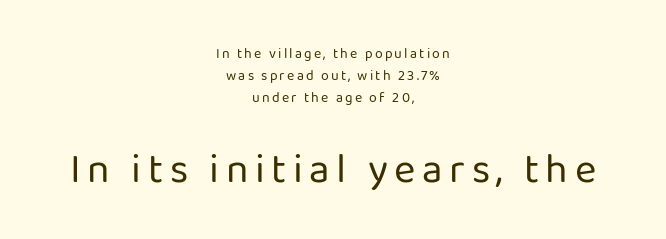
Q: Is the text bold? A: No.
Q: Is the text italic (slanted)? A: No, it is upright.
Q: Is the typeface a serif or a sans-serif typeface? A: Sans-serif.
Q: Is the text underlined? A: No.
Q: How is the paragraph aligned? A: Centered.
Q: Is the spacing between lines tight, normal or loose? A: Normal.
Q: Which block of text is set in a larger size, the first (top) or the second (bottom)? A: The second (bottom) one.
Q: Width (condensed, normal, or wide)? A: Normal.
Q: Stroke contrast? A: Low.
Q: x-height? A: Medium.
Q: Monospaced? A: No.
